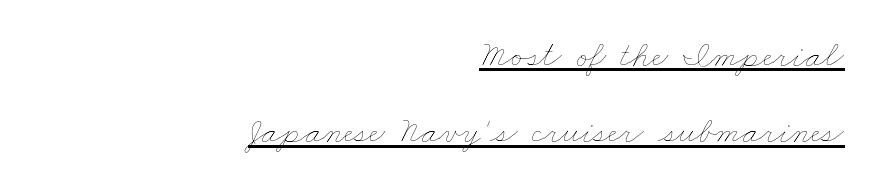
Q: Is the text bold? A: No.
Q: Is the text underlined? A: Yes.
Q: How is the paragraph aligned? A: Right-aligned.
Q: Is the spacing between letters normal or unusually wide? A: Normal.
Q: Is the spacing between lines tight, normal or loose? A: Loose.
Q: Width (condensed, normal, or wide)? A: Wide.
Q: Stroke contrast? A: Low.
Q: x-height? A: Small.
Q: Monospaced? A: No.
